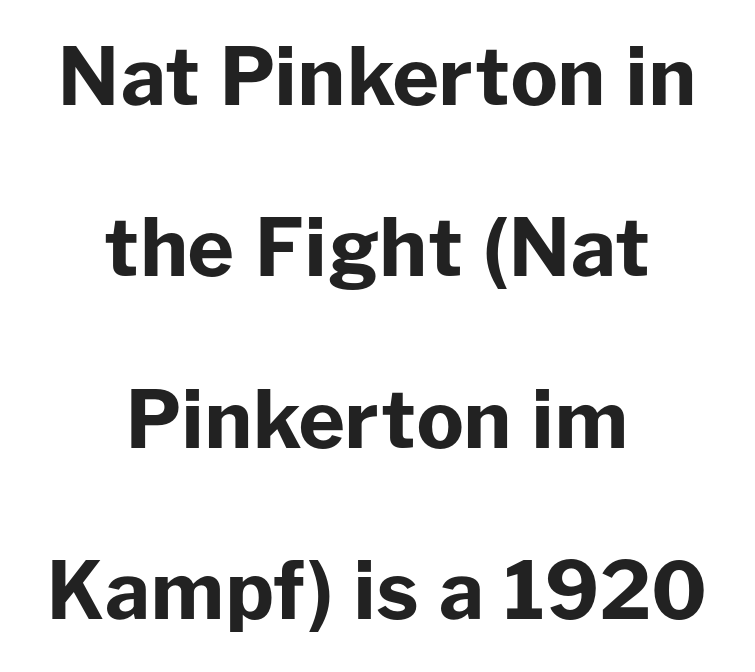
Q: Is the text bold? A: Yes.
Q: Is the text italic (slanted)? A: No, it is upright.
Q: Is the typeface a serif or a sans-serif typeface? A: Sans-serif.
Q: Is the text underlined? A: No.
Q: How is the paragraph aligned? A: Centered.
Q: Is the spacing between letters normal or unusually wide? A: Normal.
Q: Is the spacing between lines tight, normal or loose? A: Loose.
Q: Width (condensed, normal, or wide)? A: Normal.
Q: Stroke contrast? A: Low.
Q: x-height? A: Medium.
Q: Monospaced? A: No.
